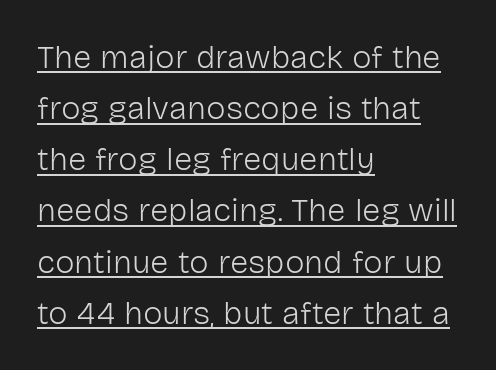
I'd call this a sans setting — the letters go barefoot. Nothing unusual about the tracking: characters are spaced as the font intends. Vertical strokes here are truly vertical. The rendering uses the underline text-decoration.
